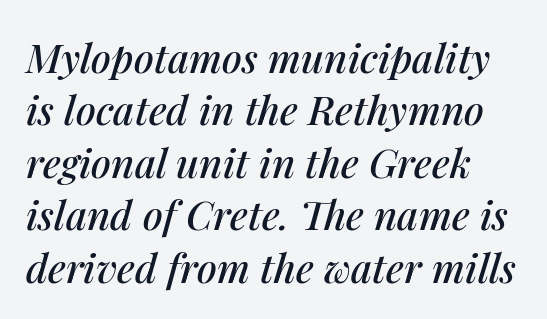
The text carries the slant typical of an italic or oblique font. Here the designer chose a conventional face with non-uniform glyph widths. One glance says typical: line gaps are just what's usual. Beneath every word, the page is bare. All the whitespace from short lines collects on the right. There is no visible air inserted between adjacent glyphs.
